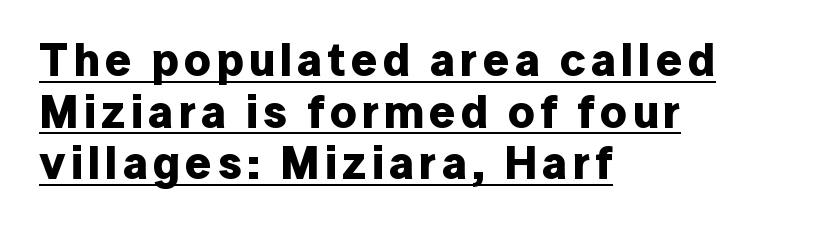
{"serif": "no", "italic": "no", "bold": "yes", "weight": "bold", "width": "normal", "stroke_contrast": "low", "x_height": "medium", "monospaced": "no", "underline": "yes", "align": "left", "line_spacing": "tight", "line_spacing_ratio": 1.12, "glyph_px": 46}
